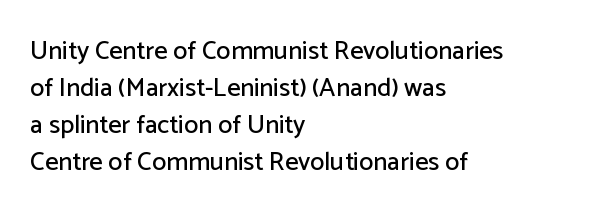
The image shows 26 px text type, upright; set left-aligned, normal line spacing (1.42x), normal letter spacing, not underlined.
